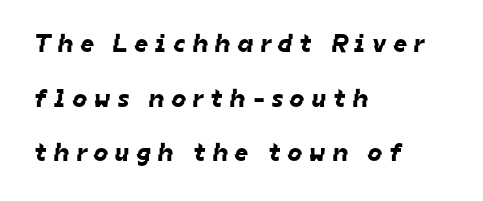
All the whitespace from short lines collects on the right. Honestly, there is no underline to notice here at all. Whoever set this chose breathing room over compactness in the vertical rhythm. The rendering inserts visible extra space after every character.
